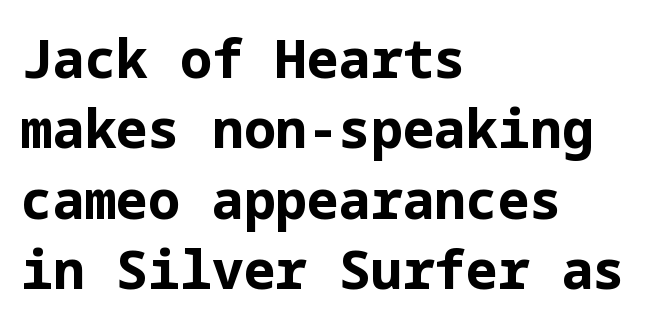
Regular leading. What kind of face is this? One without serifs — a sans. The specimen omits any rule beneath the text block's lines. Heavy-handed strokes throughout: this text is bold. This sample uses plain, unmodified letter spacing. Quick note: not italic, upright.
